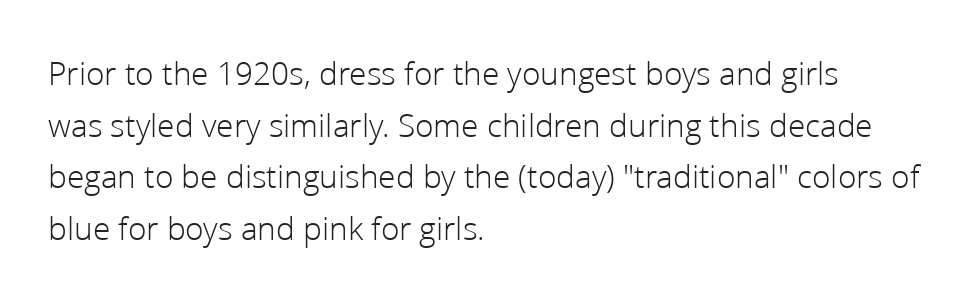
Q: Is the text bold? A: No.
Q: Is the text italic (slanted)? A: No, it is upright.
Q: Is the typeface a serif or a sans-serif typeface? A: Sans-serif.
Q: Is the text underlined? A: No.
Q: How is the paragraph aligned? A: Left-aligned.
Q: Is the spacing between letters normal or unusually wide? A: Normal.
Q: Is the spacing between lines tight, normal or loose? A: Normal.
Q: Width (condensed, normal, or wide)? A: Normal.
Q: Stroke contrast? A: Low.
Q: x-height? A: Medium.
Q: Monospaced? A: No.
